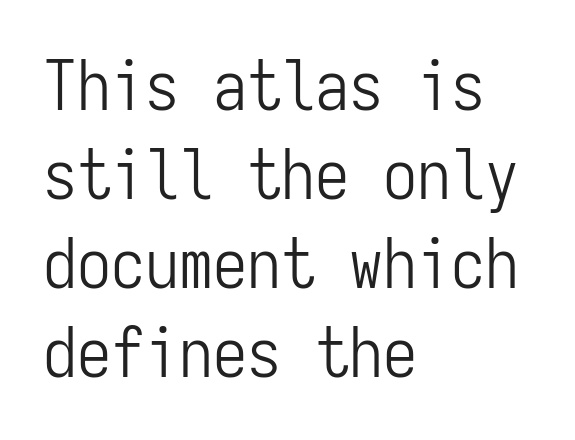
Is this a sans? Yes — the strokes have no serifs. In CSS terms this would be text-align: left. Glance below the letters and you will spot only blank space. Each letter, wide or thin by design, is forced into the same width here. Weight: not bold — regular or lighter. A typesetter would call this zero additional tracking.
